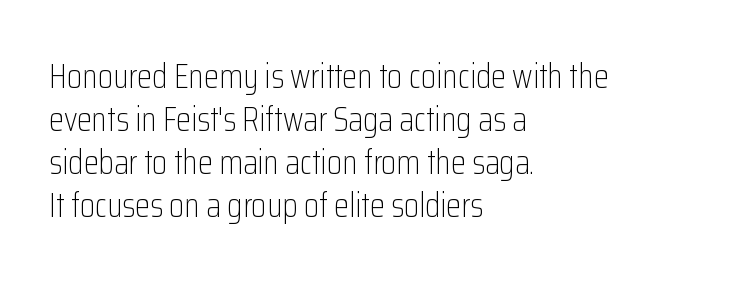
{"serif": "no", "italic": "no", "bold": "no", "weight": "light", "width": "condensed", "stroke_contrast": "low", "x_height": "medium", "monospaced": "no", "underline": "no", "align": "left", "line_spacing": "normal", "line_spacing_ratio": 1.26, "letter_spacing": "normal", "letter_spacing_em": 0.0, "glyph_px": 34}
